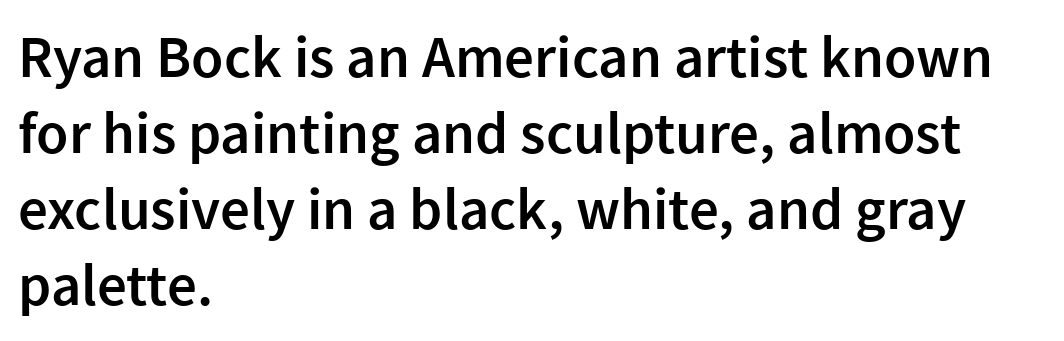
The image shows 59 px semibold sans-serif type, upright; set left-aligned, normal line spacing (1.29x), normal letter spacing, not underlined; low stroke contrast and a medium x-height.
